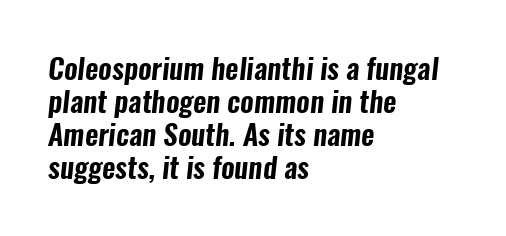
Q: Is the typeface a serif or a sans-serif typeface? A: Sans-serif.
Q: Is the text underlined? A: No.
Q: How is the paragraph aligned? A: Left-aligned.
Q: Is the spacing between letters normal or unusually wide? A: Normal.
Q: Is the spacing between lines tight, normal or loose? A: Tight.
Q: Width (condensed, normal, or wide)? A: Condensed.
Q: Stroke contrast? A: Low.
Q: x-height? A: Medium.
Q: Monospaced? A: No.
